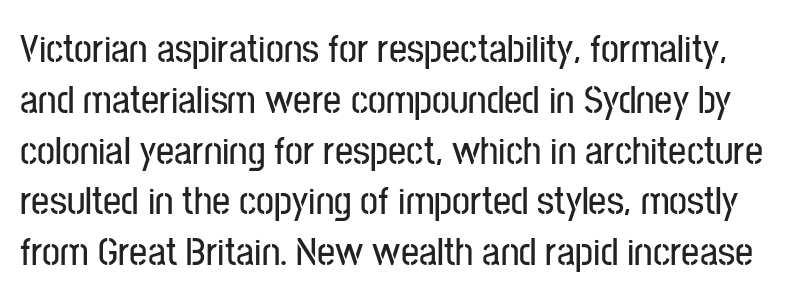
The image shows 40 px condensed sans-serif type, upright; set normal line spacing (1.27x), normal letter spacing, not underlined; low stroke contrast and a medium x-height.
